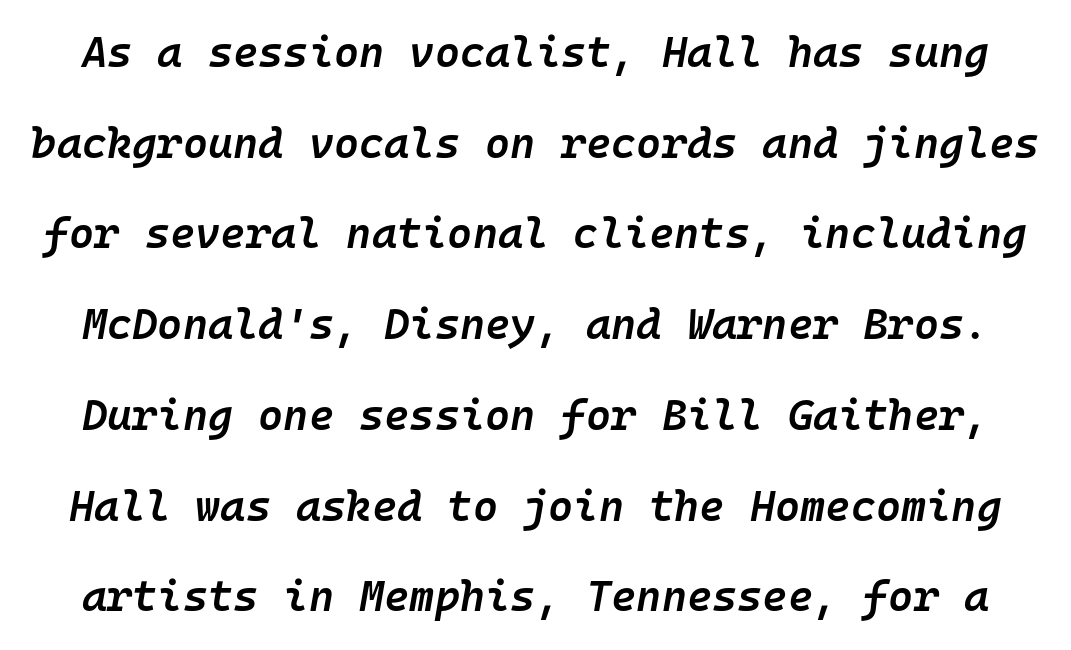
Q: Is the text bold? A: Semi-bold.
Q: Is the text italic (slanted)? A: Yes, it leans right by about 10 degrees.
Q: Is the text underlined? A: No.
Q: Is the spacing between letters normal or unusually wide? A: Normal.
Q: Is the spacing between lines tight, normal or loose? A: Loose.
Q: Width (condensed, normal, or wide)? A: Normal.
Q: Stroke contrast? A: Low.
Q: x-height? A: Medium.
Q: Monospaced? A: Yes.
